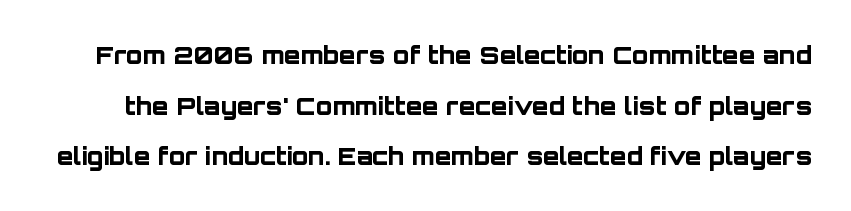
The image shows 24 px bold type, upright; set loose line spacing (2.11x), normal letter spacing, not underlined.
